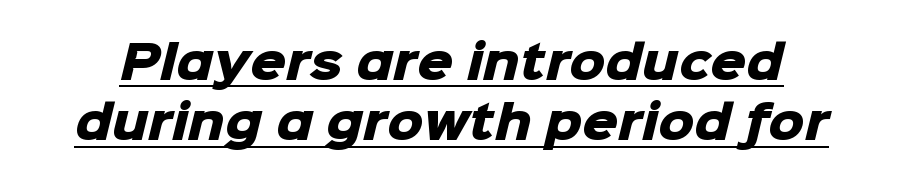
The image shows 45 px heavy sans-serif type; set normal line spacing (1.34x), normal letter spacing, underlined; low stroke contrast and a medium x-height.
